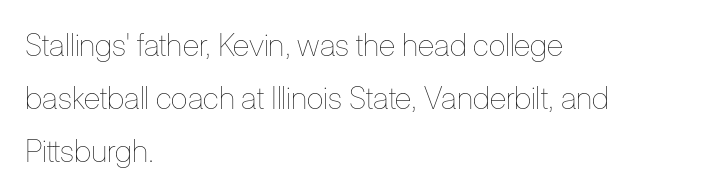
{"italic": "no", "bold": "no", "weight": "thin", "width": "condensed", "stroke_contrast": "low", "x_height": "medium", "monospaced": "no", "underline": "no", "align": "left", "line_spacing_ratio": 1.71, "letter_spacing": "normal", "letter_spacing_em": 0.0, "glyph_px": 31}
